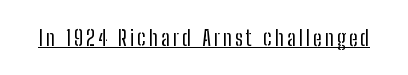
{"italic": "no", "bold": "no", "underline": "yes", "glyph_px": 22}
